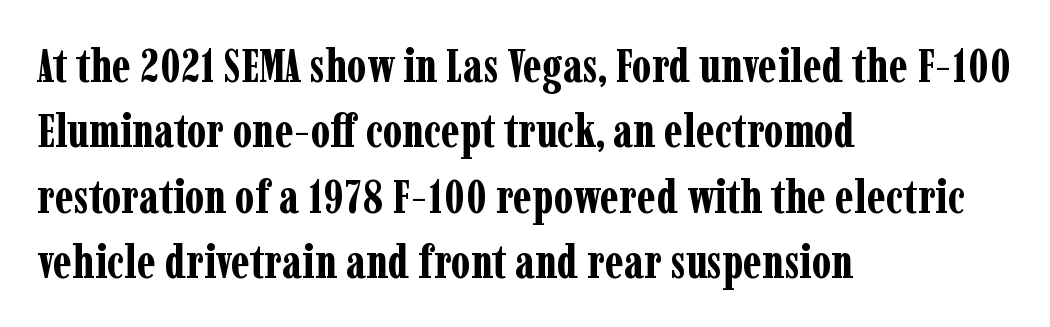
Q: Is the text bold? A: Yes.
Q: Is the text italic (slanted)? A: No, it is upright.
Q: Is the typeface a serif or a sans-serif typeface? A: Serif.
Q: Is the text underlined? A: No.
Q: How is the paragraph aligned? A: Left-aligned.
Q: Is the spacing between letters normal or unusually wide? A: Normal.
Q: Is the spacing between lines tight, normal or loose? A: Normal.
Q: Width (condensed, normal, or wide)? A: Condensed.
Q: Stroke contrast? A: Low.
Q: x-height? A: Medium.
Q: Monospaced? A: No.
